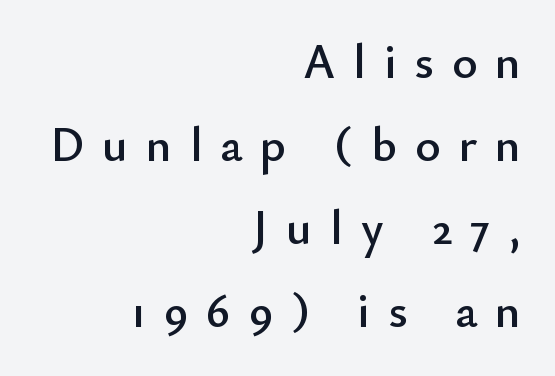
Q: Is the text italic (slanted)? A: No, it is upright.
Q: Is the typeface a serif or a sans-serif typeface? A: Sans-serif.
Q: Is the text underlined? A: No.
Q: How is the paragraph aligned? A: Right-aligned.
Q: Is the spacing between letters normal or unusually wide? A: Unusually wide.
Q: Width (condensed, normal, or wide)? A: Normal.
Q: Stroke contrast? A: Low.
Q: x-height? A: Small.
Q: Monospaced? A: No.
